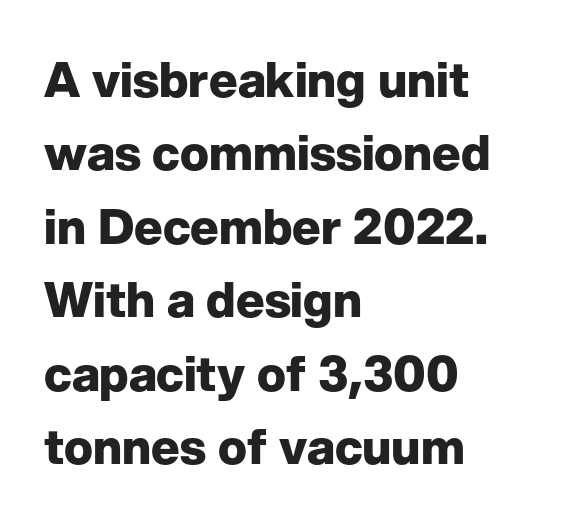
Does the weight exceed regular? Yes, all the way to bold. Honestly, there is no underline to notice here at all. Posture: upright roman. Character widths vary here, with narrow letters taking less room than wide ones.
